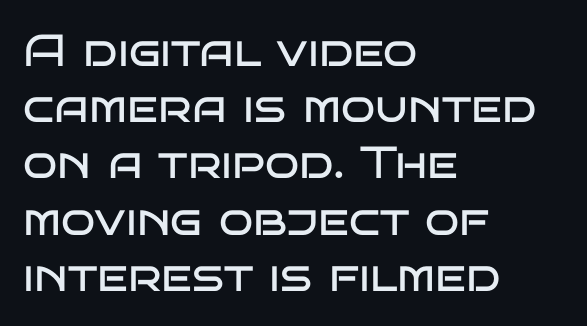
Q: Is the text bold? A: No.
Q: Is the text italic (slanted)? A: No, it is upright.
Q: Is the typeface a serif or a sans-serif typeface? A: Sans-serif.
Q: Is the text underlined? A: No.
Q: How is the paragraph aligned? A: Left-aligned.
Q: Is the spacing between letters normal or unusually wide? A: Normal.
Q: Is the spacing between lines tight, normal or loose? A: Normal.
Q: Width (condensed, normal, or wide)? A: Wide.
Q: Stroke contrast? A: Low.
Q: x-height? A: Large.
Q: Monospaced? A: No.
